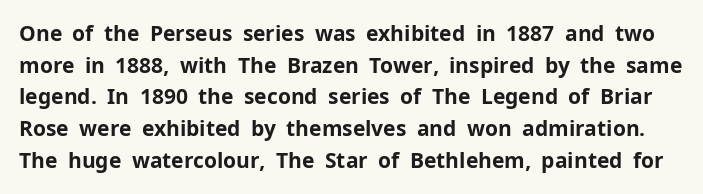
{"italic": "no", "bold": "yes", "underline": "no", "line_spacing": "normal", "line_spacing_ratio": 1.51, "letter_spacing": "normal", "letter_spacing_em": 0.0, "glyph_px": 21}
